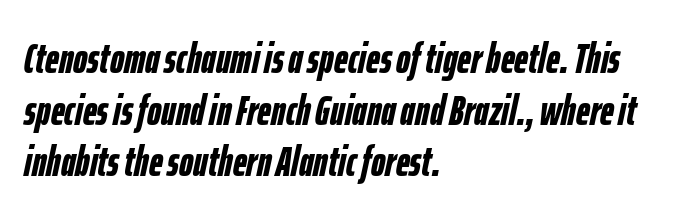
{"italic": "yes", "lean": "right", "slant_degrees": 12, "bold": "yes", "weight": "semibold", "width": "condensed", "stroke_contrast": "low", "x_height": "medium", "monospaced": "no", "underline": "no", "align": "left", "line_spacing_ratio": 1.2, "letter_spacing": "normal", "letter_spacing_em": 0.0, "glyph_px": 43}
